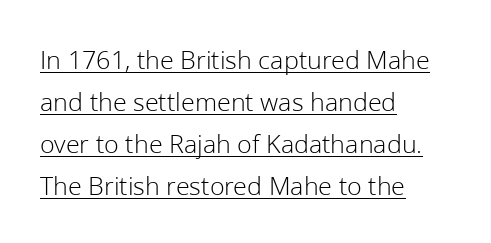
Q: Is the text bold? A: No.
Q: Is the text italic (slanted)? A: No, it is upright.
Q: Is the text underlined? A: Yes.
Q: How is the paragraph aligned? A: Left-aligned.
Q: Is the spacing between letters normal or unusually wide? A: Normal.
Q: Is the spacing between lines tight, normal or loose? A: Normal.
